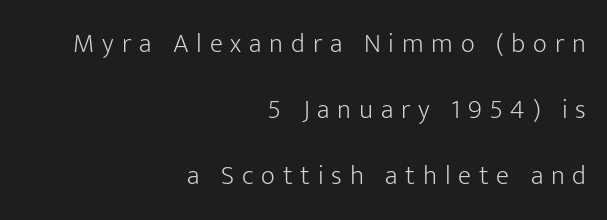
This rendering uses right alignment, leaving the left contour irregular. Loose tracking; the words dissolve into strings of separated letters. Unlike italic type, these characters show no tilt at all. Has an underline been added? It has not.
